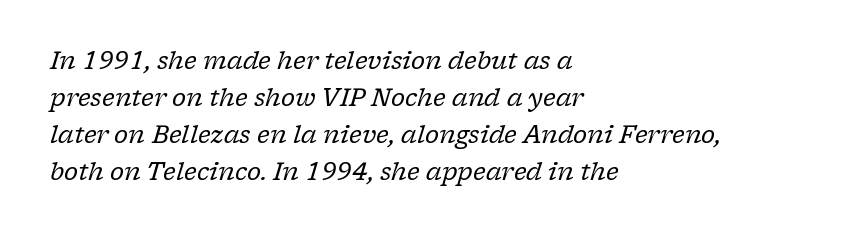
A typesetter would call this leading conventional body-copy spacing. A typesetter would call this zero additional tracking. Clear beneath every line of the passage. A light-to-regular cut is what we see here. Teacher's note: observe the even left margin — that is flush-left alignment.
